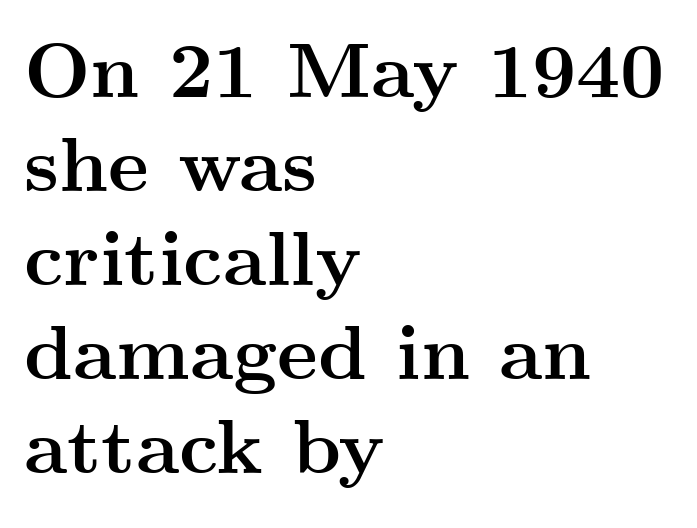
Line starts are locked; line ends wander. Has an underline been added? It has not. Ascenders rise straight up at ninety degrees. The passage shown is typeset with a serif family. Weight check: bold — yes, fully.
